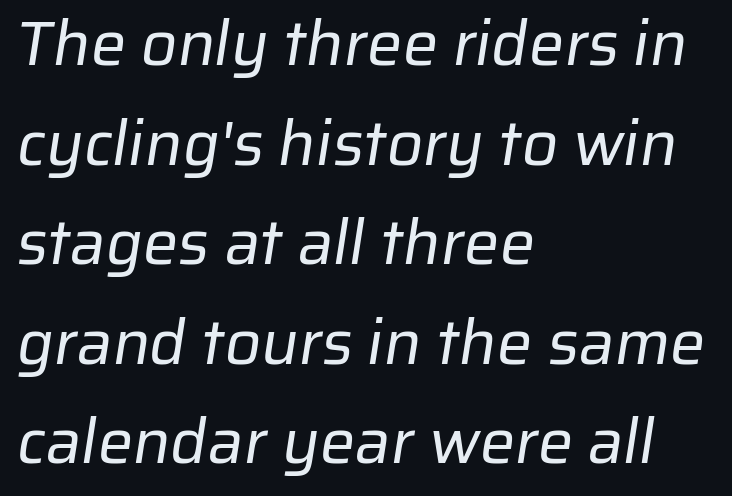
Q: Is the text bold? A: No.
Q: Is the typeface a serif or a sans-serif typeface? A: Sans-serif.
Q: Is the text underlined? A: No.
Q: How is the paragraph aligned? A: Left-aligned.
Q: Is the spacing between letters normal or unusually wide? A: Normal.
Q: Is the spacing between lines tight, normal or loose? A: Normal.
Q: Width (condensed, normal, or wide)? A: Normal.
Q: Stroke contrast? A: Low.
Q: x-height? A: Medium.
Q: Monospaced? A: No.
